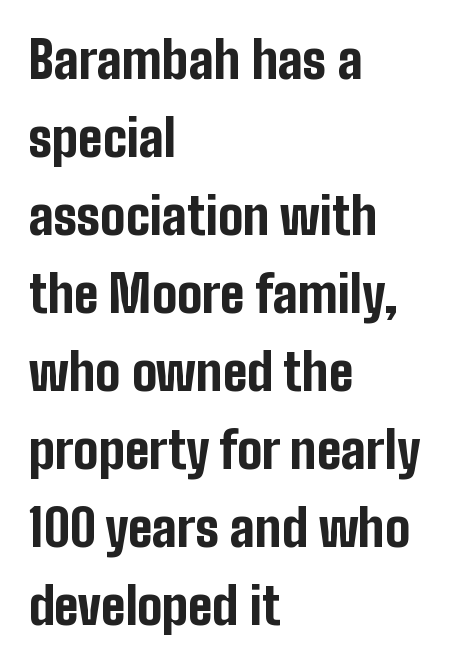
Q: Is the text bold? A: Yes.
Q: Is the text italic (slanted)? A: No, it is upright.
Q: Is the typeface a serif or a sans-serif typeface? A: Sans-serif.
Q: Is the text underlined? A: No.
Q: How is the paragraph aligned? A: Left-aligned.
Q: Is the spacing between letters normal or unusually wide? A: Normal.
Q: Is the spacing between lines tight, normal or loose? A: Normal.
Q: Width (condensed, normal, or wide)? A: Condensed.
Q: Stroke contrast? A: Low.
Q: x-height? A: Medium.
Q: Monospaced? A: No.
